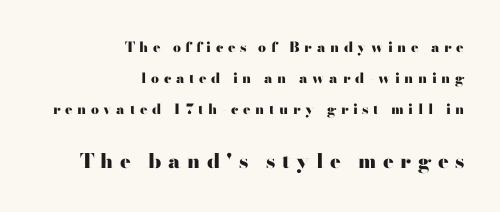
{"italic": "no", "bold": "yes", "underline": "no", "align": "right", "line_spacing": "loose", "line_spacing_ratio": 2.21, "letter_spacing": "wide", "letter_spacing_em": 0.32, "larger_block": "second", "size_ratio": 1.43, "glyph_px": 20}
